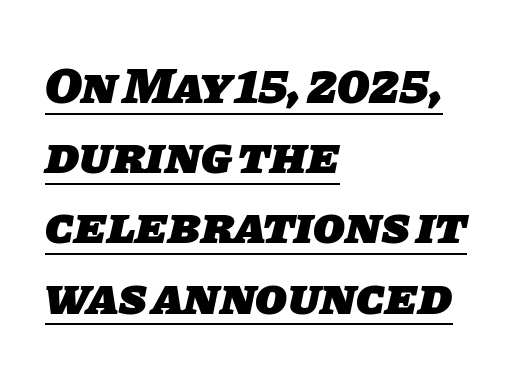
{"bold": "yes", "weight": "heavy", "width": "normal", "stroke_contrast": "low", "x_height": "large", "monospaced": "no", "underline": "yes", "align": "left", "line_spacing": "normal", "line_spacing_ratio": 1.35, "letter_spacing": "normal", "letter_spacing_em": 0.0, "glyph_px": 52}
